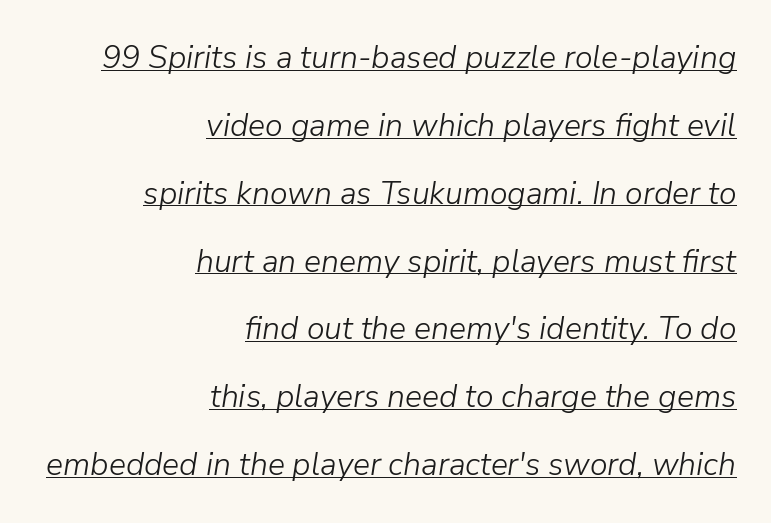
{"italic": "yes", "lean": "right", "slant_degrees": 9, "bold": "no", "weight": "light", "width": "normal", "stroke_contrast": "low", "x_height": "medium", "monospaced": "no", "underline": "yes", "align": "right", "line_spacing": "loose", "line_spacing_ratio": 2.12, "letter_spacing": "normal", "letter_spacing_em": 0.0, "glyph_px": 32}
